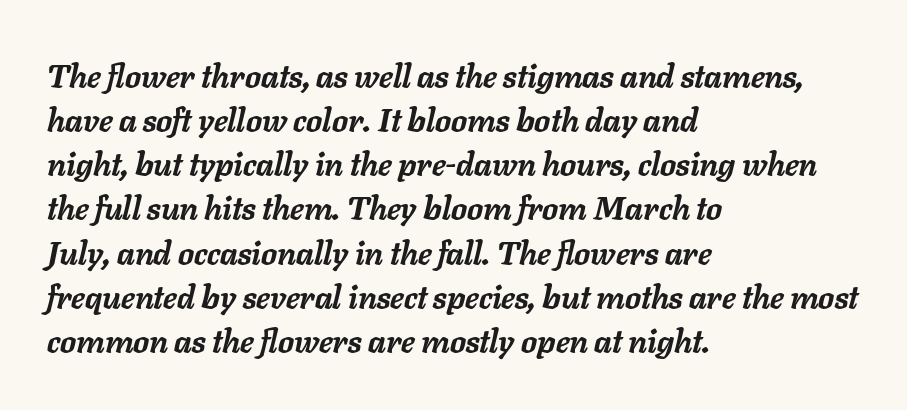
{"italic": "yes", "lean": "right", "slant_degrees": 11, "bold": "yes", "weight": "semibold", "width": "normal", "stroke_contrast": "low", "x_height": "medium", "monospaced": "no", "underline": "no", "align": "left", "line_spacing": "normal", "line_spacing_ratio": 1.38, "letter_spacing": "normal", "letter_spacing_em": 0.0, "glyph_px": 32}
